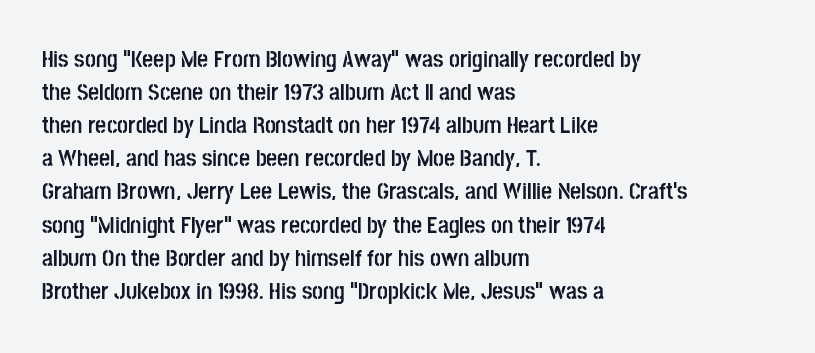
{"italic": "no", "bold": "yes", "underline": "no", "align": "left", "line_spacing": "normal", "line_spacing_ratio": 1.38, "letter_spacing": "normal", "letter_spacing_em": 0.0, "glyph_px": 24}
